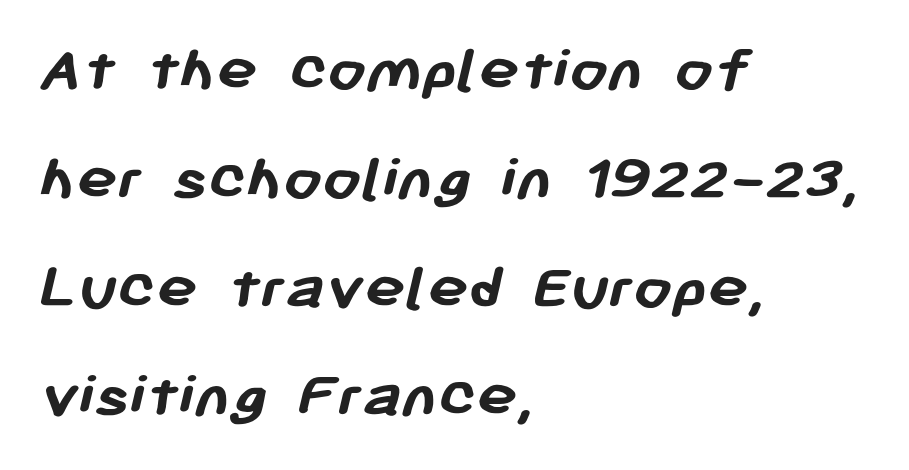
Q: Is the text bold? A: Yes.
Q: Is the typeface a serif or a sans-serif typeface? A: Sans-serif.
Q: Is the text underlined? A: No.
Q: How is the paragraph aligned? A: Left-aligned.
Q: Is the spacing between letters normal or unusually wide? A: Normal.
Q: Is the spacing between lines tight, normal or loose? A: Normal.
Q: Width (condensed, normal, or wide)? A: Normal.
Q: Stroke contrast? A: Low.
Q: x-height? A: Medium.
Q: Monospaced? A: No.
